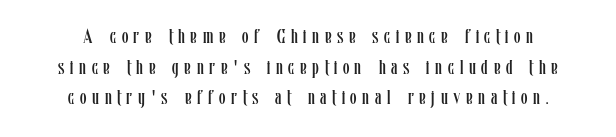
The image shows 21 px text type, upright; set centered, normal line spacing (1.46x), unusually wide letter spacing (+0.27 em), not underlined.
